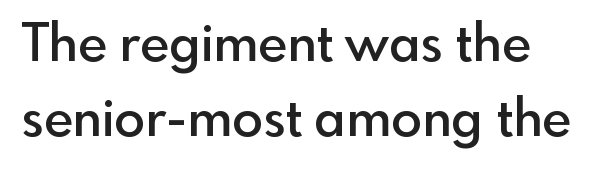
Q: Is the text bold? A: Semi-bold.
Q: Is the text italic (slanted)? A: No, it is upright.
Q: Is the typeface a serif or a sans-serif typeface? A: Sans-serif.
Q: Is the text underlined? A: No.
Q: How is the paragraph aligned? A: Left-aligned.
Q: Is the spacing between letters normal or unusually wide? A: Normal.
Q: Is the spacing between lines tight, normal or loose? A: Normal.
Q: Width (condensed, normal, or wide)? A: Normal.
Q: x-height? A: Small.
Q: Monospaced? A: No.
